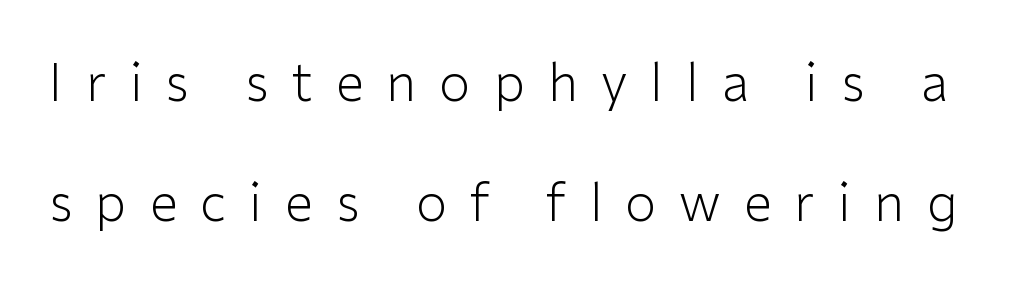
The image shows 51 px light sans-serif type, upright; set loose line spacing (2.35x), unusually wide letter spacing (+0.45 em), not underlined; low stroke contrast and a medium x-height.
